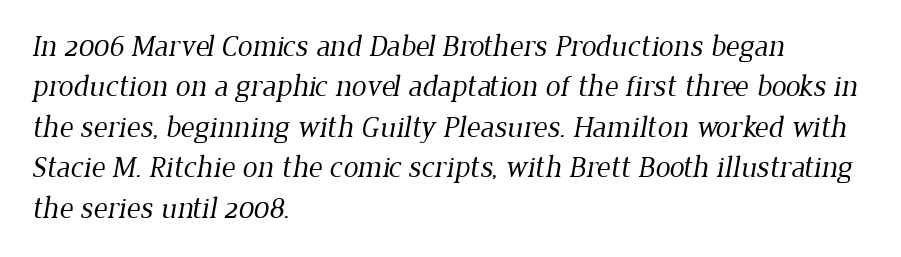
The image shows 30 px regular-weight serif type; set left-aligned, normal line spacing (1.35x), normal letter spacing, not underlined; low stroke contrast and a medium x-height.
